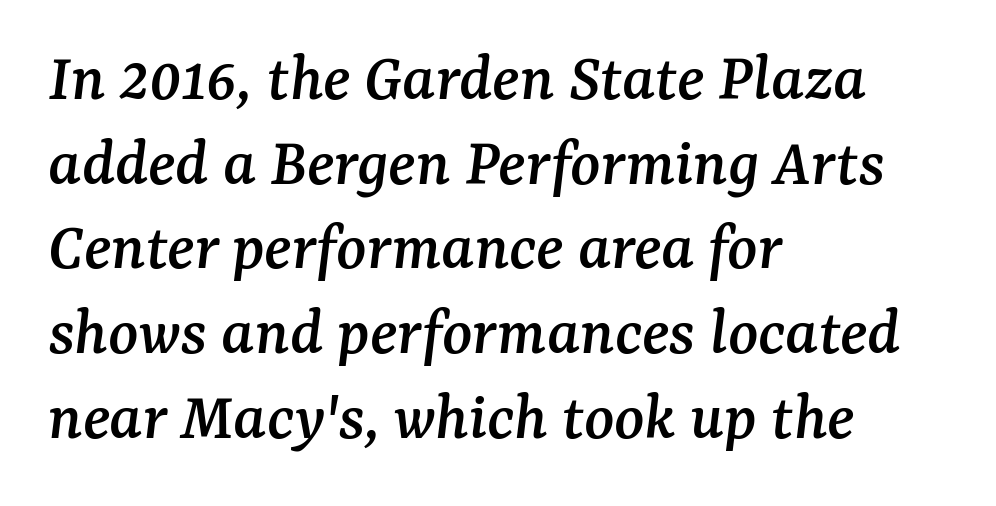
Q: Is the text italic (slanted)? A: Yes, it leans right by about 7 degrees.
Q: Is the typeface a serif or a sans-serif typeface? A: Serif.
Q: Is the text underlined? A: No.
Q: How is the paragraph aligned? A: Left-aligned.
Q: Is the spacing between letters normal or unusually wide? A: Normal.
Q: Width (condensed, normal, or wide)? A: Normal.
Q: Stroke contrast? A: Medium.
Q: x-height? A: Medium.
Q: Monospaced? A: No.
